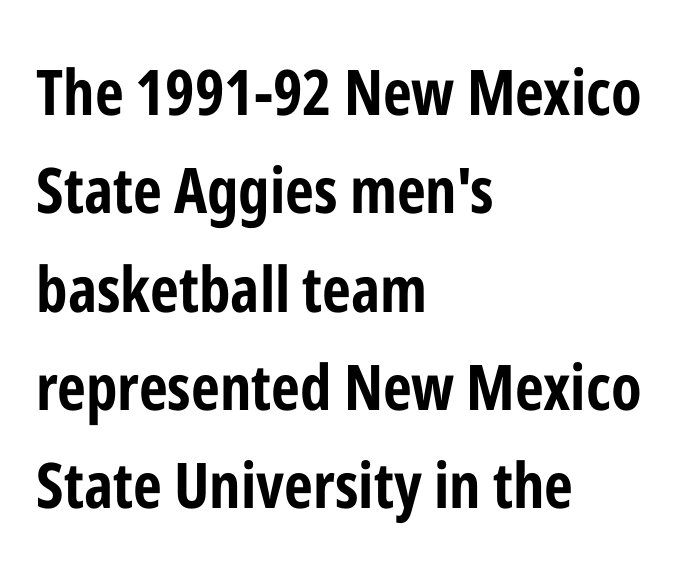
Is this a fixed-width face? No — the glyphs have proportional, varying widths. Upright lettering throughout. Every letter is thick-stroked: bold, no question. The gaps between neighbouring characters are ordinary and unremarkable.
